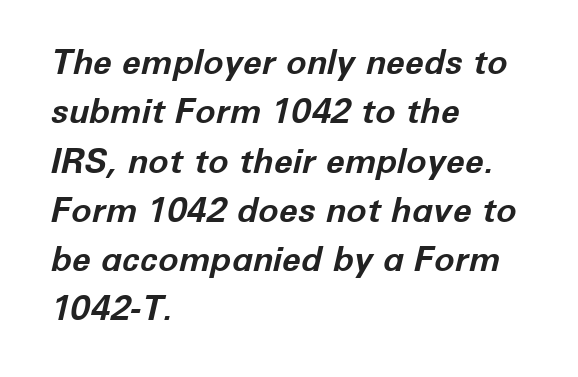
It's the slanting kind of type. Nobody drew a line under any word here. Bold? Absolutely — the strokes are thick and heavy. The rendering uses natural spacing where letterforms have individual widths.
